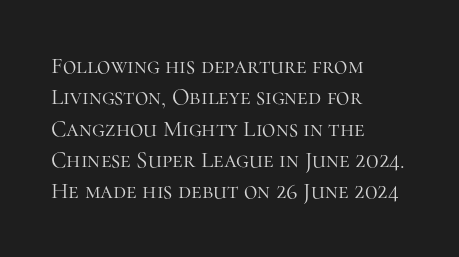
One glance says typical: line gaps are just what's usual. What stands out about the letter spacing? Nothing — it is the standard amount. This reads as an unemphasized weight, regular at the heaviest. The text block is weighted toward the left margin, trailing off unevenly rightward. Descender tails drop into unmarked territory. The specimen reads as upright at a glance.
